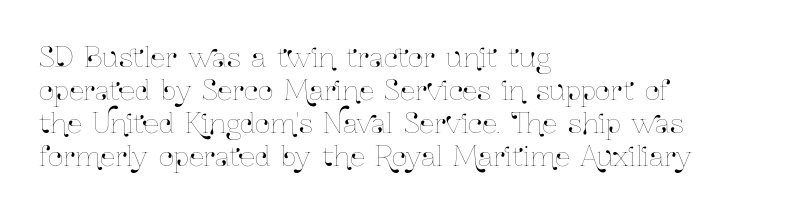
The image shows 27 px text type, upright; set left-aligned, line spacing 1.22x, normal letter spacing, not underlined.
